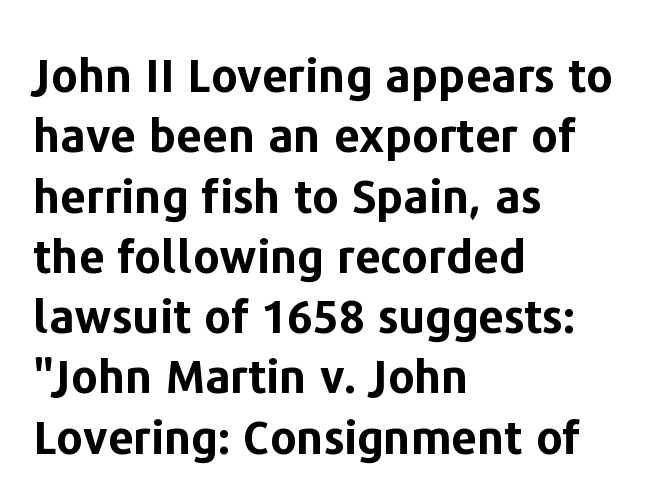
Q: Is the text bold? A: Yes.
Q: Is the text italic (slanted)? A: No, it is upright.
Q: Is the typeface a serif or a sans-serif typeface? A: Sans-serif.
Q: Is the text underlined? A: No.
Q: How is the paragraph aligned? A: Left-aligned.
Q: Is the spacing between letters normal or unusually wide? A: Normal.
Q: Is the spacing between lines tight, normal or loose? A: Normal.
Q: Width (condensed, normal, or wide)? A: Normal.
Q: Stroke contrast? A: Low.
Q: x-height? A: Medium.
Q: Monospaced? A: No.
